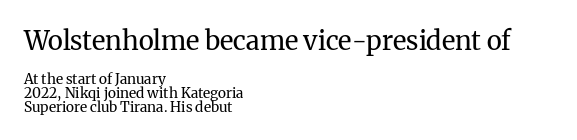
The image shows 26 px text type, upright; set left-aligned, tight line spacing (0.98x), normal letter spacing, not underlined; the first (top) block is 1.86x larger.
